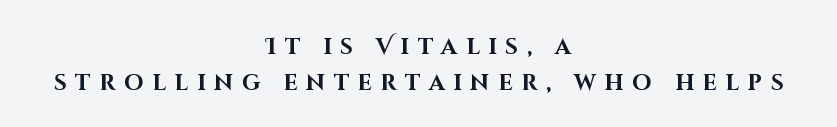
Is the letter spacing exaggerated? Yes — the characters are pushed far apart. The vertical gap from one line to the next is medium. The font's upright variant was chosen for this text. Any mark beneath the type? The region is blank. In CSS terms this would be text-align: center.
